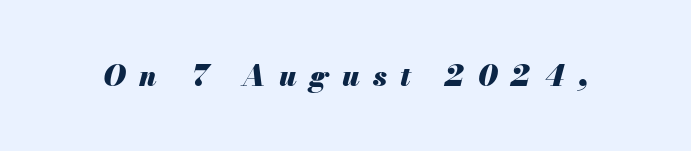
The image shows 29 px heavy type, italic (leaning right); set unusually wide letter spacing (+0.46 em), not underlined; medium stroke contrast and a small x-height.
